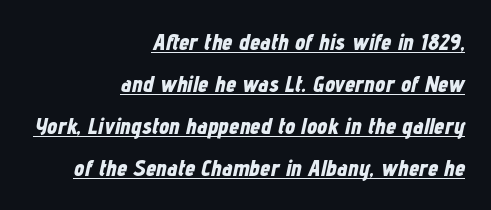
Posture: slanted. The lines are quadded right. The typesetter has applied underlining to the passage shown. Nothing unusual about the tracking: characters are spaced as the font intends. A full-strength bold gives these letters their thick strokes.
